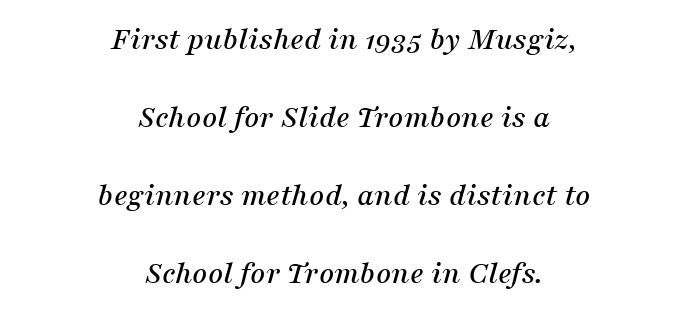
The image shows 33 px serif type, italic (leaning right); set centered, loose line spacing (2.36x), normal letter spacing, not underlined; medium stroke contrast and a medium x-height.
